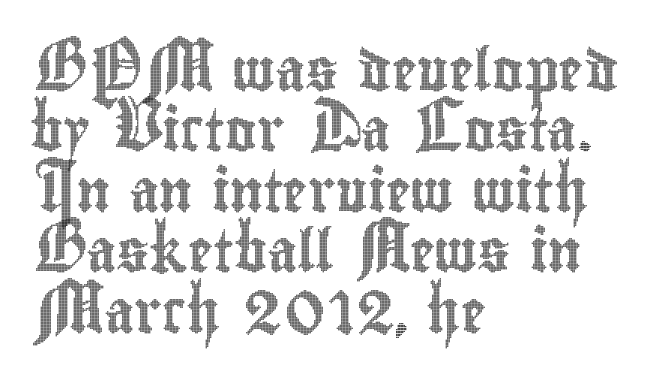
{"italic": "no", "width": "condensed", "x_height": "small", "monospaced": "no", "underline": "no", "align": "left", "line_spacing": "normal", "line_spacing_ratio": 1.44, "letter_spacing": "normal", "letter_spacing_em": 0.0, "glyph_px": 42}
